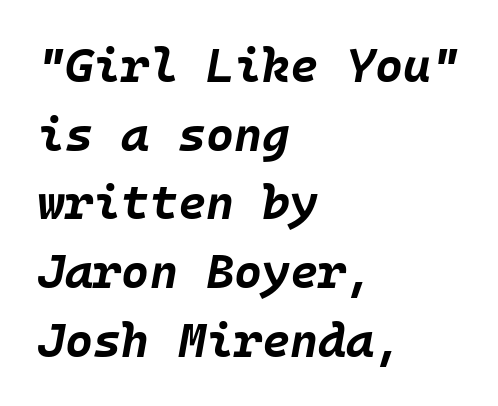
The image shows 48 px bold type, italic (leaning right); set left-aligned, normal line spacing (1.43x), normal letter spacing, not underlined; low stroke contrast and a large x-height.
